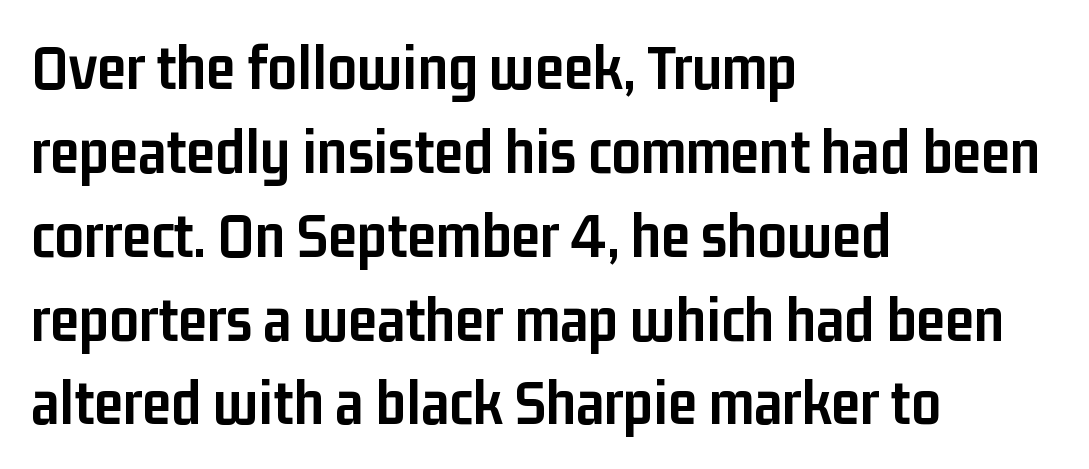
Q: Is the text bold? A: Yes.
Q: Is the text italic (slanted)? A: No, it is upright.
Q: Is the typeface a serif or a sans-serif typeface? A: Sans-serif.
Q: Is the text underlined? A: No.
Q: How is the paragraph aligned? A: Left-aligned.
Q: Is the spacing between letters normal or unusually wide? A: Normal.
Q: Is the spacing between lines tight, normal or loose? A: Normal.
Q: Width (condensed, normal, or wide)? A: Condensed.
Q: Stroke contrast? A: Low.
Q: x-height? A: Medium.
Q: Monospaced? A: No.
